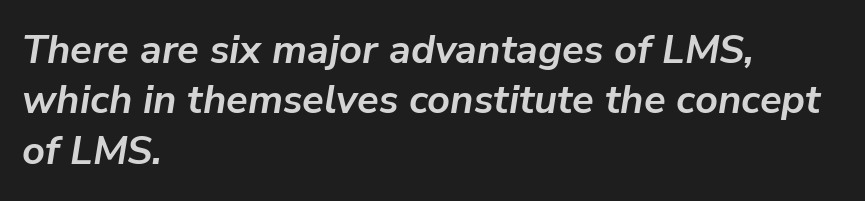
{"italic": "yes", "lean": "right", "slant_degrees": 9, "bold": "yes", "weight": "semibold", "width": "normal", "stroke_contrast": "low", "x_height": "medium", "monospaced": "no", "underline": "no", "align": "left", "line_spacing": "normal", "line_spacing_ratio": 1.26, "letter_spacing": "normal", "letter_spacing_em": 0.0, "glyph_px": 40}
